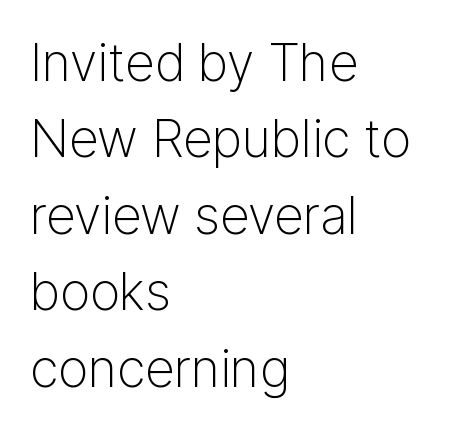
The letters stand upright; this is a roman face. Letters have the restrained weight of plain body copy at most. Do the characters align in a grid? No, the font is proportional. This sample uses plain, unmodified letter spacing. Words float on clear page, feet unadorned. Line beginnings align vertically; line endings do not.
